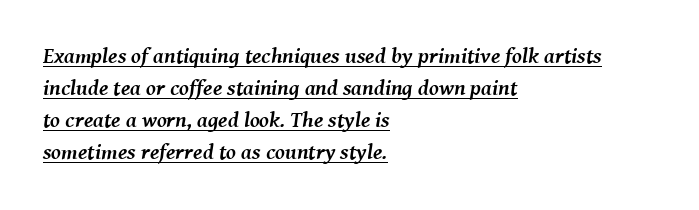
{"italic": "yes", "lean": "right", "slant_degrees": 8, "bold": "yes", "underline": "yes", "align": "left", "line_spacing": "normal", "line_spacing_ratio": 1.46, "letter_spacing": "normal", "letter_spacing_em": 0.0, "glyph_px": 22}
